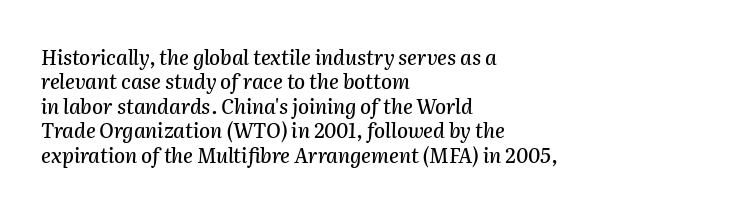
The image shows 20 px text type, italic (leaning right); set left-aligned, line spacing 1.22x, normal letter spacing, not underlined.
